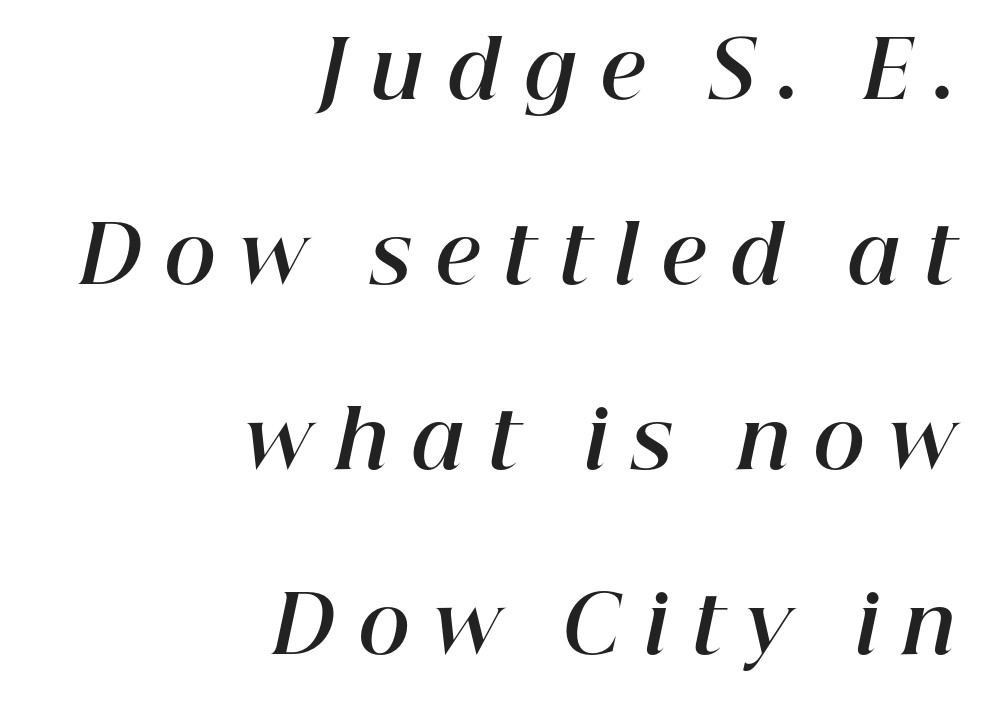
The passage shown has open, widely tracked lettering throughout. Clear beneath every line of the passage. Vertical spacing — loose. Looking at the ascenders, they clearly lean. The face used here is proportionally spaced, like ordinary book or web type. Every letter is thick-stroked: bold, no question.
